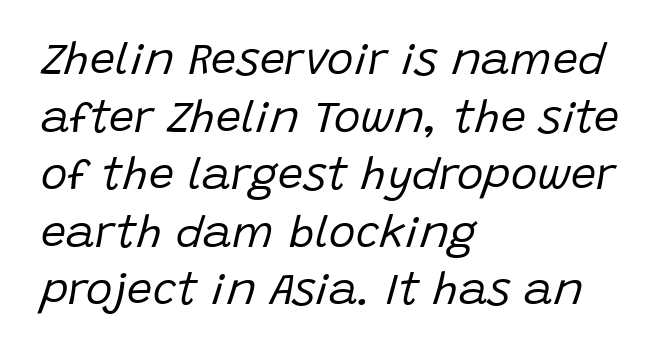
The image shows 45 px regular-weight type, italic (leaning right); set left-aligned, normal line spacing (1.28x), normal letter spacing, not underlined; low stroke contrast and a large x-height.
